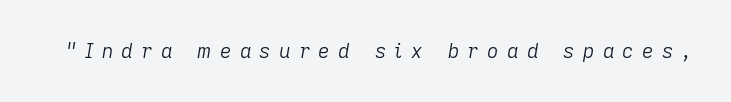
The image shows 20 px text type, italic (leaning right); set unusually wide letter spacing (+0.41 em), not underlined.
